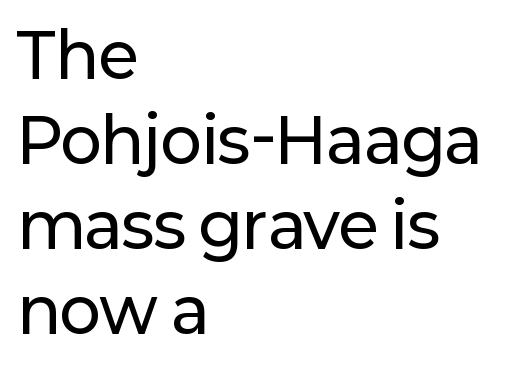
{"serif": "no", "italic": "no", "width": "normal", "stroke_contrast": "low", "x_height": "medium", "monospaced": "no", "underline": "no", "align": "left", "line_spacing": "normal", "line_spacing_ratio": 1.37, "letter_spacing": "normal", "letter_spacing_em": 0.0, "glyph_px": 62}
